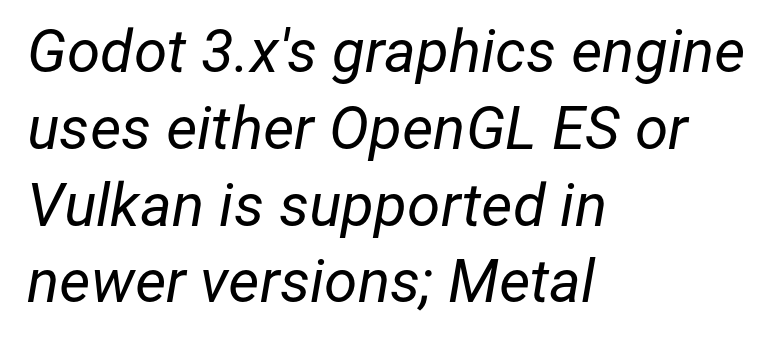
Default kerning and tracking; the words read as compact shapes. A student would call this left alignment; a typographer would say flush left, rag right. Weight: regular or lighter. Normally led — the rows are evenly, conventionally spaced. Descender tails drop into unmarked territory.
